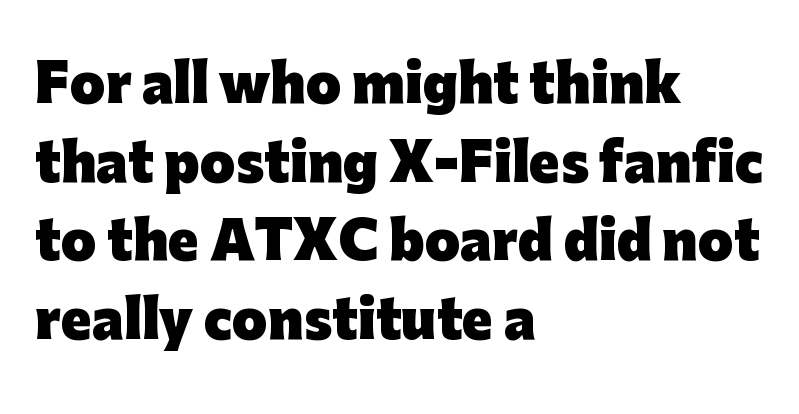
{"serif": "no", "italic": "no", "bold": "yes", "weight": "heavy", "width": "normal", "stroke_contrast": "low", "x_height": "medium", "monospaced": "no", "underline": "no", "align": "left", "line_spacing": "normal", "line_spacing_ratio": 1.54, "letter_spacing": "normal", "letter_spacing_em": 0.0, "glyph_px": 51}
